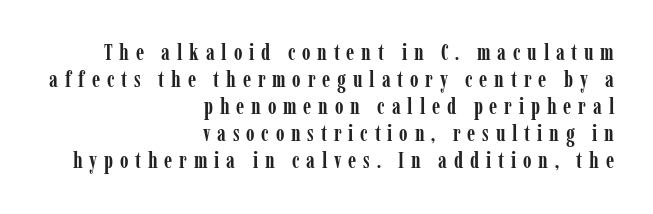
Q: Is the text bold? A: Yes.
Q: Is the text italic (slanted)? A: No, it is upright.
Q: Is the text underlined? A: No.
Q: How is the paragraph aligned? A: Right-aligned.
Q: Is the spacing between letters normal or unusually wide? A: Unusually wide.
